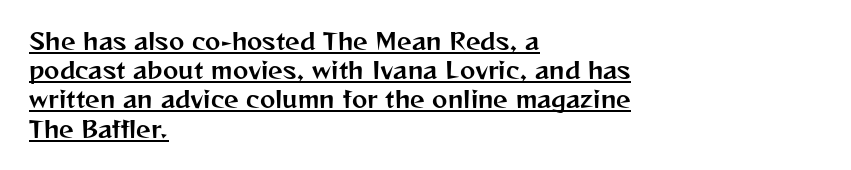
The image shows 23 px text type, upright; set left-aligned, normal line spacing (1.27x), normal letter spacing, underlined.
